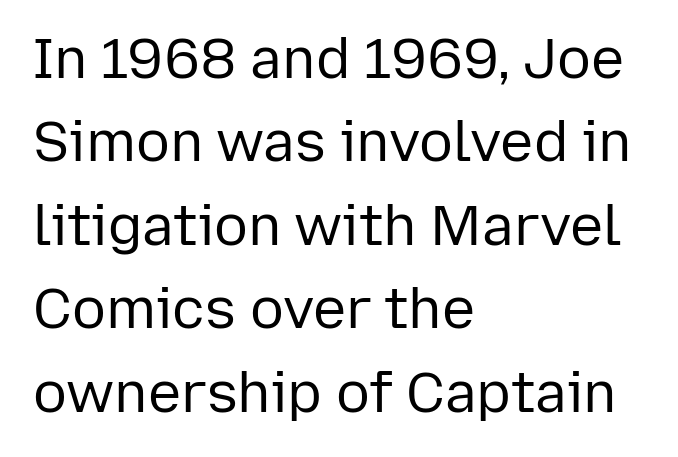
{"serif": "no", "italic": "no", "bold": "no", "weight": "regular", "width": "normal", "stroke_contrast": "low", "x_height": "medium", "monospaced": "no", "underline": "no", "align": "left", "line_spacing": "normal", "line_spacing_ratio": 1.49, "letter_spacing": "normal", "letter_spacing_em": 0.0, "glyph_px": 56}
